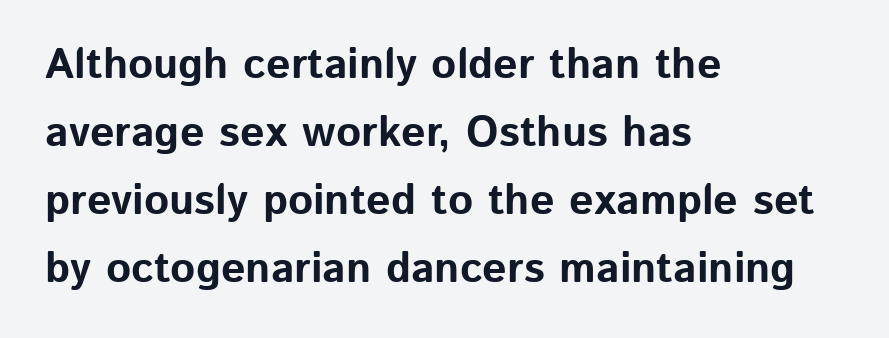
The passage shown is typeset with a sans-serif family. Looks like regular typesetting: each glyph gets only the width it needs. Notice how descenders clear the ascenders below comfortably — that's standard leading. Descenders hang freely into open space.
